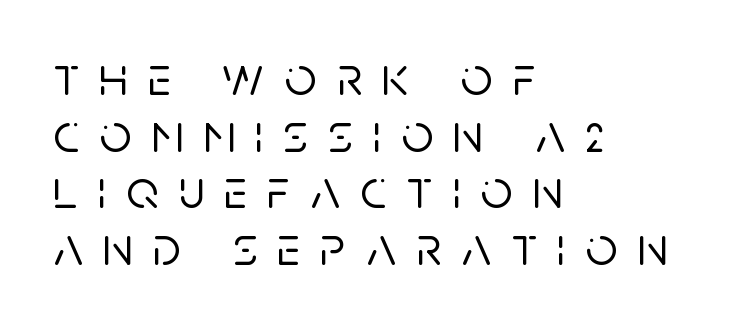
{"serif": "no", "italic": "no", "width": "normal", "stroke_contrast": "low", "x_height": "large", "monospaced": "no", "underline": "no", "align": "left", "line_spacing": "tight", "line_spacing_ratio": 1.01, "letter_spacing": "wide", "letter_spacing_em": 0.36, "glyph_px": 56}
